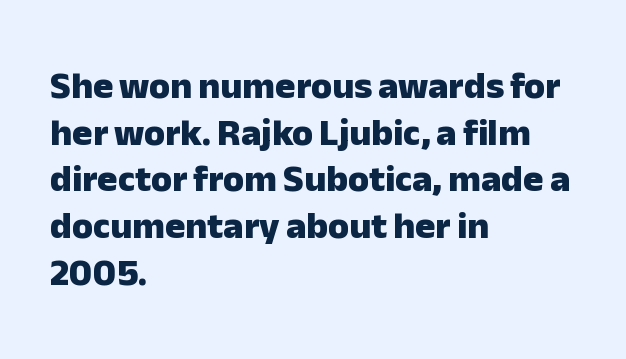
The image shows 38 px heavy sans-serif type, upright; set left-aligned, line spacing 1.23x, normal letter spacing, not underlined; low stroke contrast and a medium x-height.
